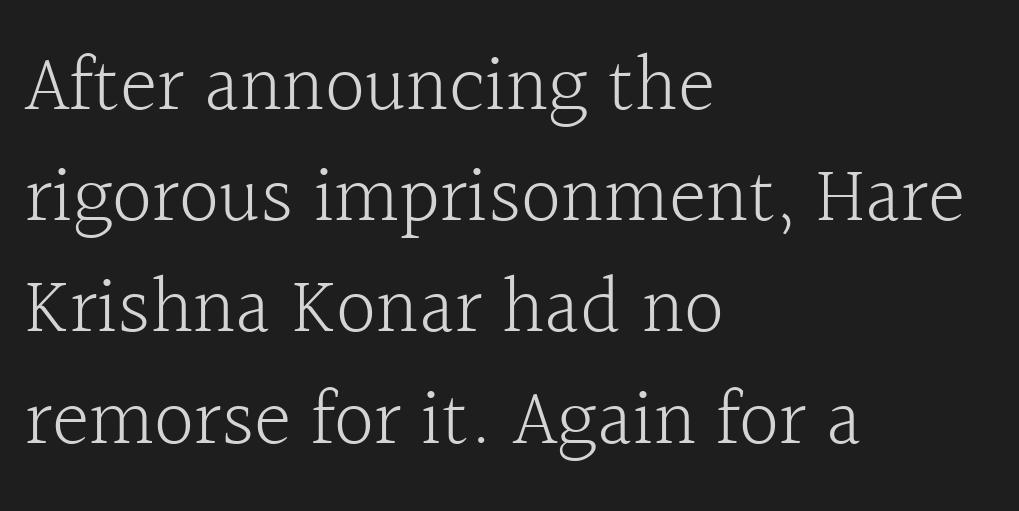
{"serif": "yes", "italic": "no", "bold": "no", "weight": "light", "width": "normal", "x_height": "medium", "monospaced": "no", "underline": "no", "align": "left", "line_spacing": "normal", "line_spacing_ratio": 1.39, "letter_spacing": "normal", "letter_spacing_em": 0.0, "glyph_px": 80}
